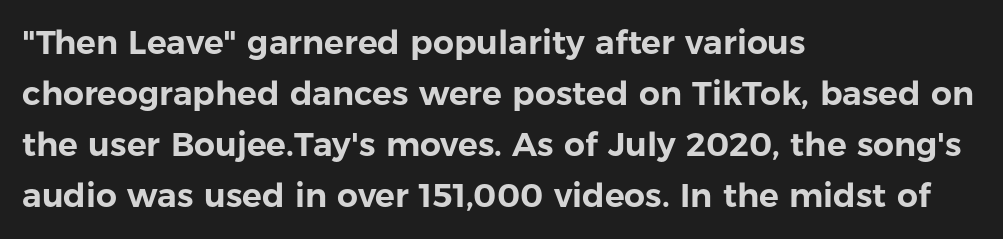
The lines in this sample share a left origin and differ only in where they stop. Compared with typical paragraphs, the rows here are spaced about the same. Compared with typical body copy, the letter spacing here is the same. Check under the words: just untouched page. What kind of face is this? One without serifs — a sans.
